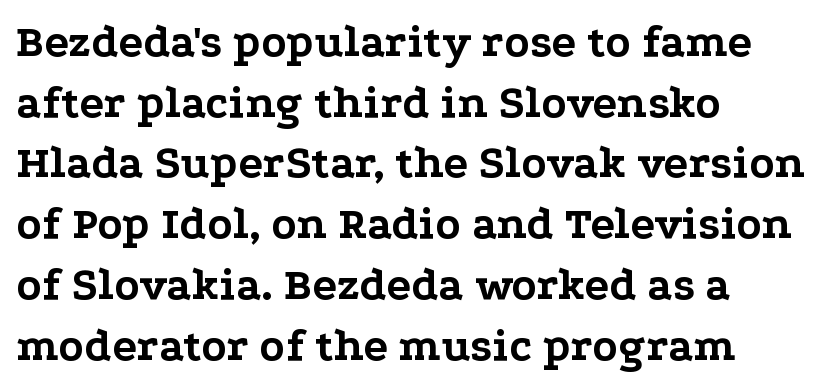
{"serif": "yes", "italic": "no", "bold": "yes", "weight": "bold", "width": "wide", "stroke_contrast": "low", "x_height": "medium", "monospaced": "no", "underline": "no", "align": "left", "line_spacing": "normal", "line_spacing_ratio": 1.32, "letter_spacing": "normal", "letter_spacing_em": 0.0, "glyph_px": 46}
